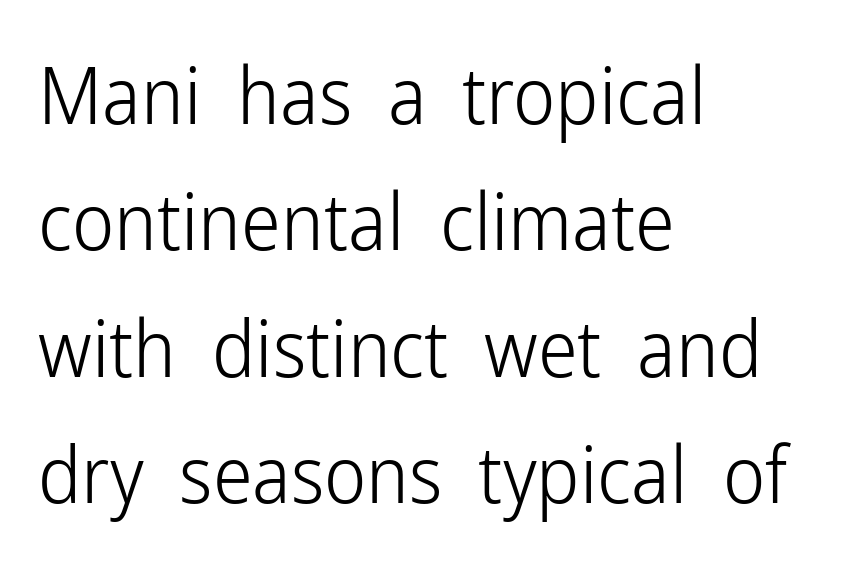
The image shows 80 px light, condensed sans-serif type, upright; set left-aligned, normal line spacing (1.58x), normal letter spacing, not underlined; low stroke contrast and a medium x-height.
